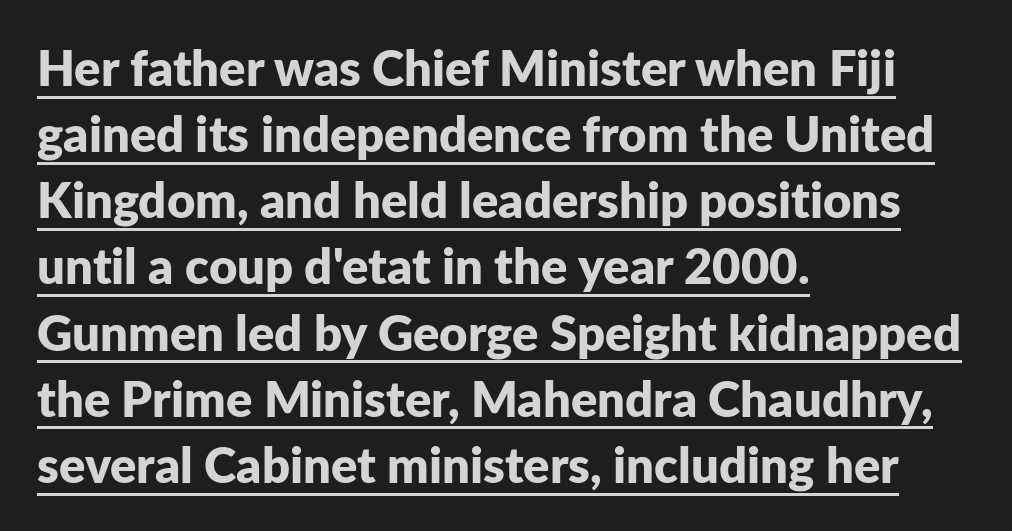
The image shows 49 px bold sans-serif type, upright; set left-aligned, normal line spacing (1.35x), normal letter spacing, underlined; low stroke contrast and a medium x-height.
